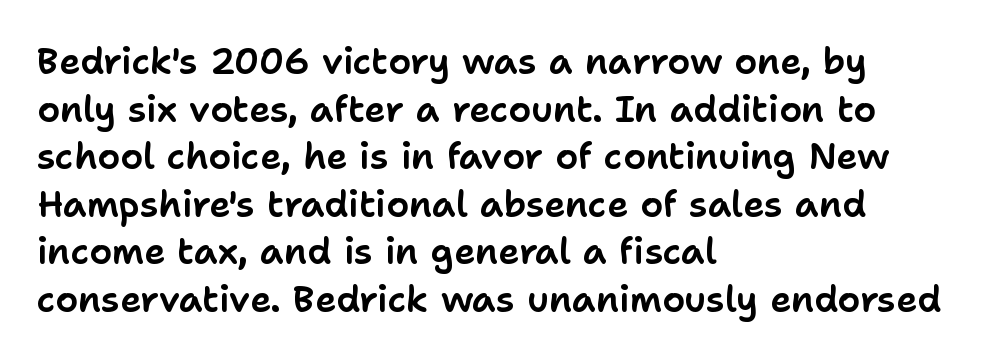
{"serif": "no", "italic": "no", "width": "normal", "stroke_contrast": "low", "x_height": "medium", "monospaced": "no", "underline": "no", "align": "left", "line_spacing": "normal", "line_spacing_ratio": 1.32, "letter_spacing": "normal", "letter_spacing_em": 0.0, "glyph_px": 36}
